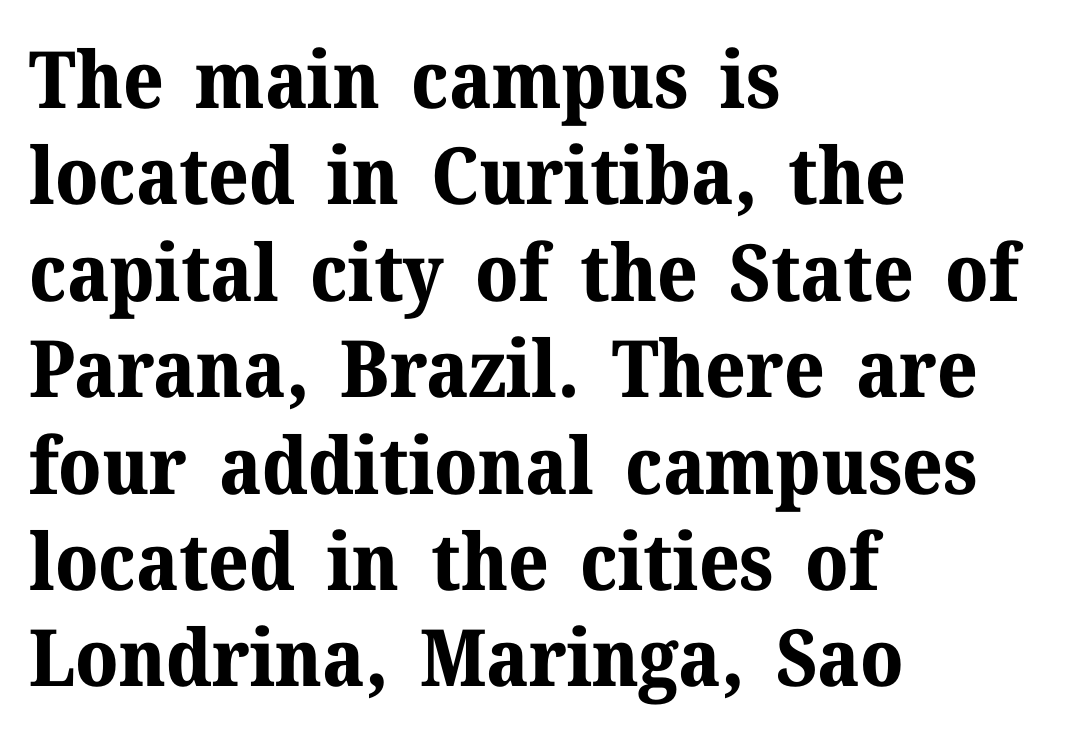
Q: Is the text bold? A: Yes.
Q: Is the text italic (slanted)? A: No, it is upright.
Q: Is the typeface a serif or a sans-serif typeface? A: Serif.
Q: Is the text underlined? A: No.
Q: How is the paragraph aligned? A: Left-aligned.
Q: Is the spacing between letters normal or unusually wide? A: Normal.
Q: Width (condensed, normal, or wide)? A: Normal.
Q: Stroke contrast? A: Medium.
Q: x-height? A: Medium.
Q: Monospaced? A: No.
